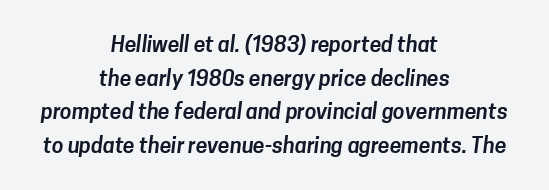
Q: Is the text underlined? A: No.
Q: How is the paragraph aligned? A: Centered.
Q: Is the spacing between letters normal or unusually wide? A: Normal.
Q: Is the spacing between lines tight, normal or loose? A: Normal.
